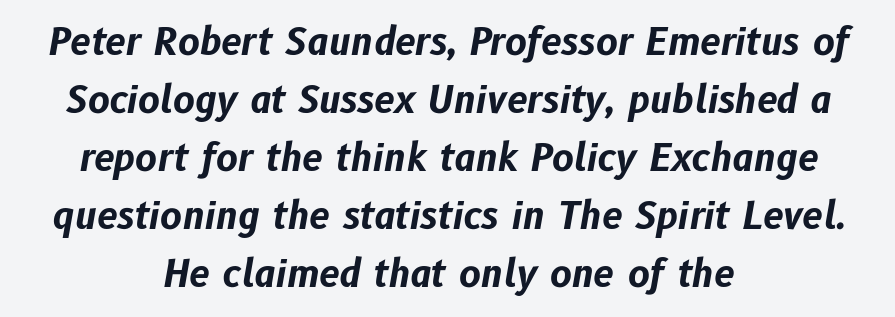
The image shows 37 px bold type, italic (leaning right); set centered, normal line spacing (1.57x), normal letter spacing, not underlined; low stroke contrast and a medium x-height.
